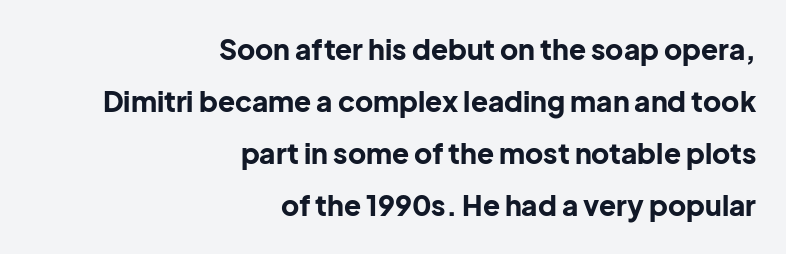
Looks like regular typesetting: each glyph gets only the width it needs. Typographically, this falls in the sans-serif category. The ragged edge is on the left, which tells us the setting is flush right. A typesetter would mark this as roman, not italic. I'd describe the lettering as bold — thick and assertive. Has an underline been added? It has not.
